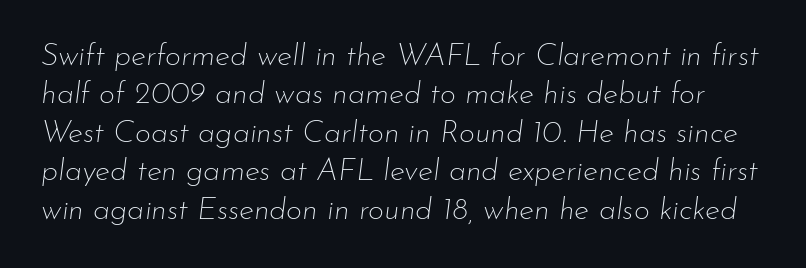
The image shows 31 px thin type, italic (leaning right); set line spacing 1.24x, normal letter spacing, not underlined; low stroke contrast and a small x-height.
